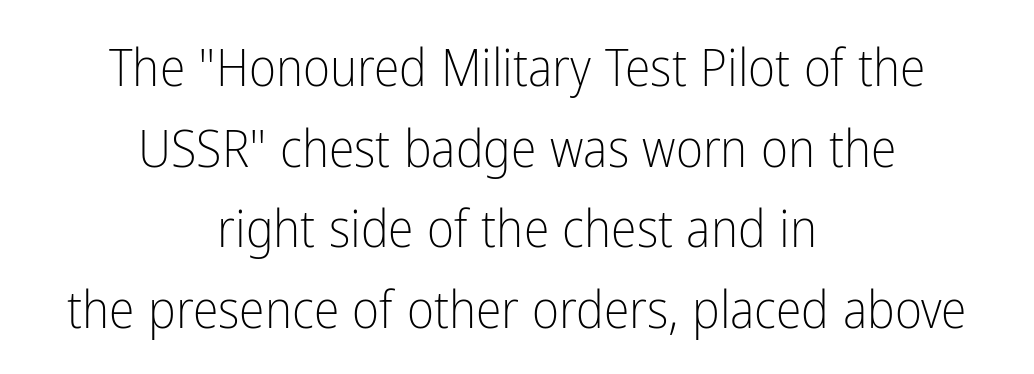
{"serif": "no", "italic": "no", "bold": "no", "weight": "light", "width": "condensed", "stroke_contrast": "low", "x_height": "medium", "monospaced": "no", "underline": "no", "align": "center", "line_spacing": "normal", "line_spacing_ratio": 1.55, "letter_spacing": "normal", "letter_spacing_em": 0.0, "glyph_px": 52}
